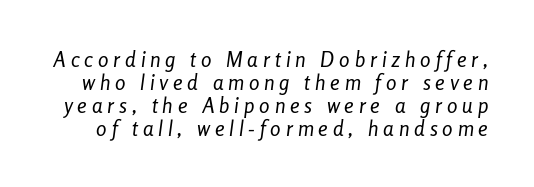
Q: Is the text bold? A: No.
Q: Is the text italic (slanted)? A: Yes, it leans right by about 8 degrees.
Q: Is the text underlined? A: No.
Q: Is the spacing between letters normal or unusually wide? A: Unusually wide.
Q: Is the spacing between lines tight, normal or loose? A: Tight.
